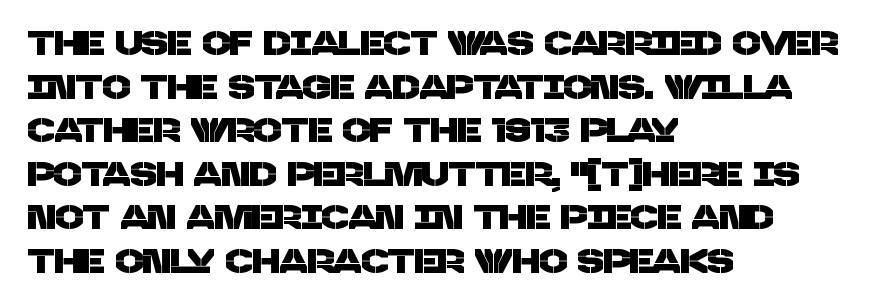
{"serif": "no", "width": "normal", "stroke_contrast": "low", "x_height": "large", "monospaced": "no", "underline": "no", "align": "left", "line_spacing": "normal", "line_spacing_ratio": 1.32, "letter_spacing": "normal", "letter_spacing_em": 0.0, "glyph_px": 33}
